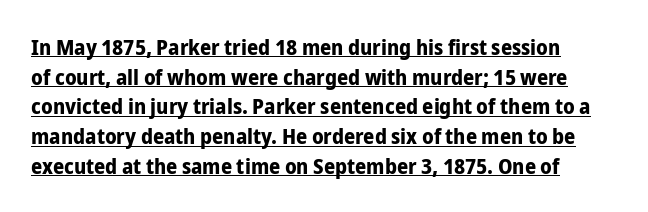
Compared with undecorated copy, this sample adds a rule below the words. Ordinary non-slanted type is in use. The block of text has a typical density, with ordinary space between rows. Nothing unusual about the tracking: characters are spaced as the font intends. Typesetter's note: full bold, strokes at maximum text heaviness.
